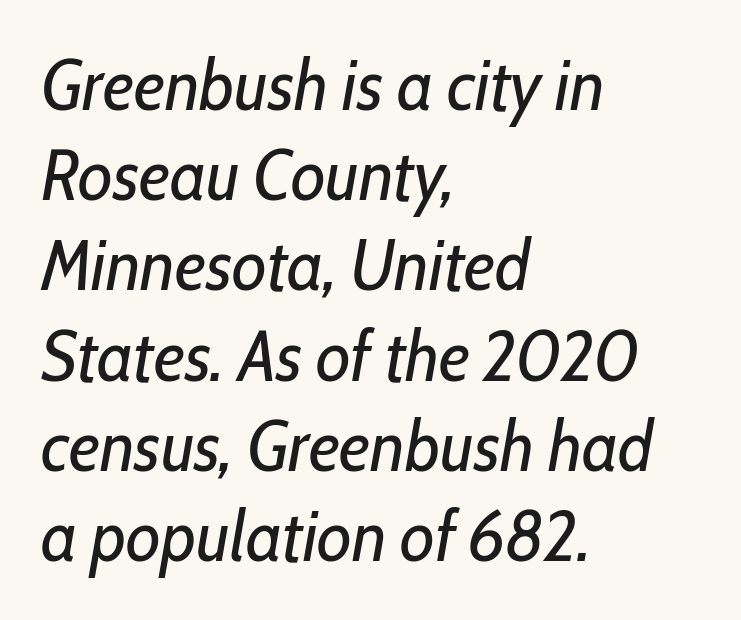
{"italic": "yes", "lean": "right", "slant_degrees": 10, "bold": "no", "weight": "regular", "width": "condensed", "stroke_contrast": "low", "x_height": "medium", "monospaced": "no", "underline": "no", "align": "left", "line_spacing": "normal", "line_spacing_ratio": 1.27, "letter_spacing": "normal", "letter_spacing_em": 0.0, "glyph_px": 71}
